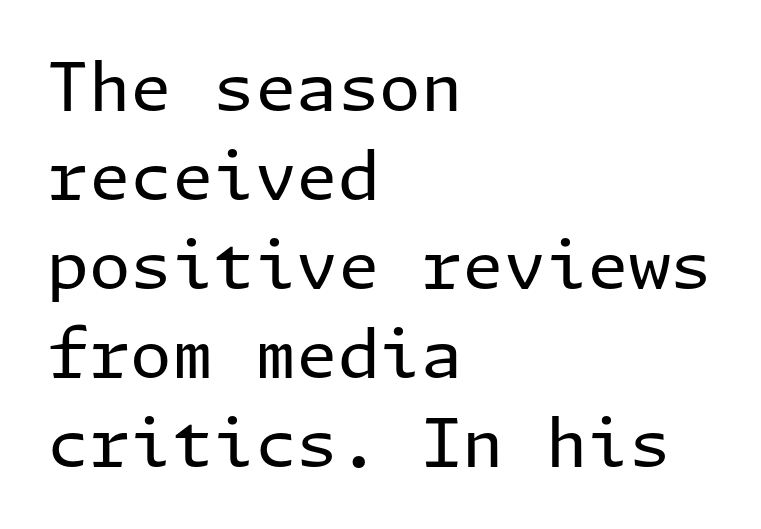
{"serif": "no", "italic": "no", "bold": "no", "weight": "regular", "width": "normal", "stroke_contrast": "low", "x_height": "medium", "underline": "no", "align": "left", "line_spacing": "normal", "line_spacing_ratio": 1.33, "letter_spacing": "normal", "letter_spacing_em": 0.0, "glyph_px": 67}
